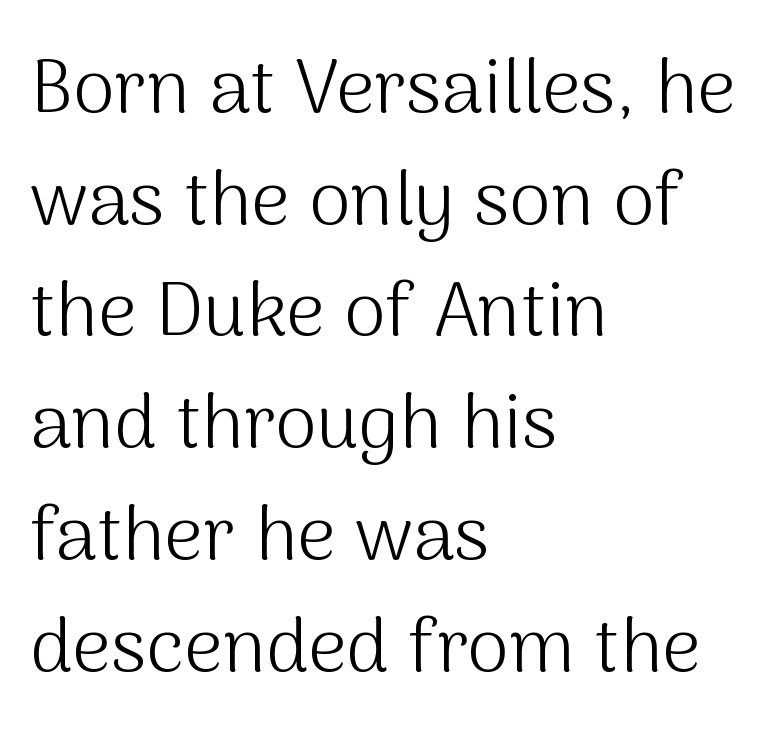
The image shows 76 px light sans-serif type, upright; set left-aligned, normal line spacing (1.47x), normal letter spacing, not underlined; medium stroke contrast and a medium x-height.
